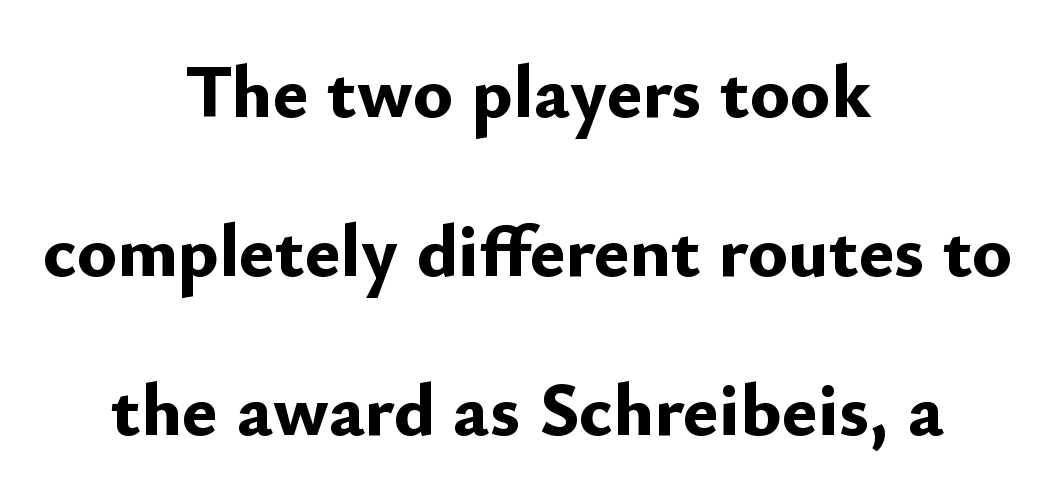
Q: Is the text bold? A: Yes.
Q: Is the text italic (slanted)? A: No, it is upright.
Q: Is the typeface a serif or a sans-serif typeface? A: Sans-serif.
Q: Is the text underlined? A: No.
Q: How is the paragraph aligned? A: Centered.
Q: Is the spacing between letters normal or unusually wide? A: Normal.
Q: Is the spacing between lines tight, normal or loose? A: Loose.
Q: Width (condensed, normal, or wide)? A: Normal.
Q: Stroke contrast? A: Low.
Q: x-height? A: Small.
Q: Monospaced? A: No.
